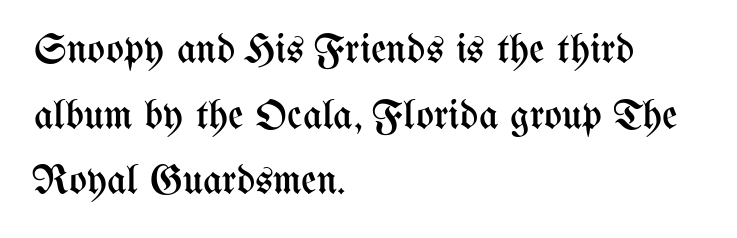
Q: Is the text bold? A: No.
Q: Is the text italic (slanted)? A: No, it is upright.
Q: Is the text underlined? A: No.
Q: How is the paragraph aligned? A: Left-aligned.
Q: Is the spacing between letters normal or unusually wide? A: Normal.
Q: Is the spacing between lines tight, normal or loose? A: Normal.
Q: Width (condensed, normal, or wide)? A: Condensed.
Q: Stroke contrast? A: Medium.
Q: x-height? A: Medium.
Q: Monospaced? A: No.
